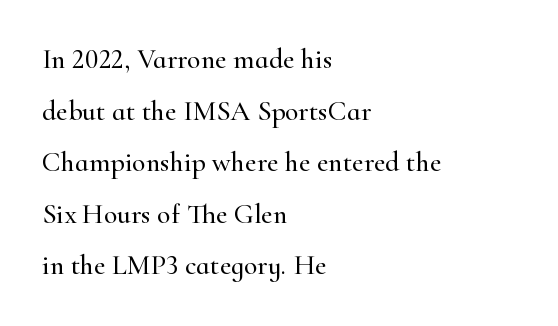
The image shows 28 px serif type, upright; set left-aligned, line spacing 1.84x, normal letter spacing, not underlined; high stroke contrast and a small x-height.
